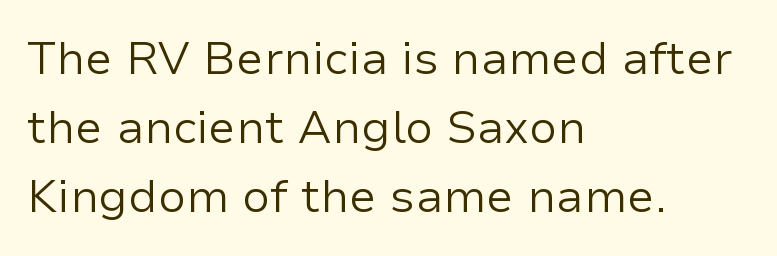
{"serif": "no", "italic": "no", "bold": "no", "weight": "regular", "width": "normal", "stroke_contrast": "low", "x_height": "medium", "monospaced": "no", "underline": "no", "align": "left", "line_spacing": "normal", "line_spacing_ratio": 1.5, "letter_spacing": "normal", "letter_spacing_em": 0.0, "glyph_px": 46}
